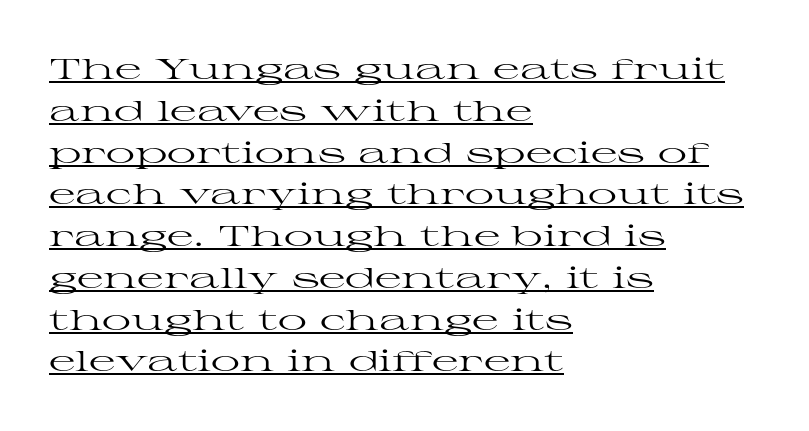
Q: Is the text bold? A: No.
Q: Is the text italic (slanted)? A: No, it is upright.
Q: Is the typeface a serif or a sans-serif typeface? A: Serif.
Q: Is the text underlined? A: Yes.
Q: How is the paragraph aligned? A: Left-aligned.
Q: Is the spacing between letters normal or unusually wide? A: Normal.
Q: Is the spacing between lines tight, normal or loose? A: Normal.
Q: Width (condensed, normal, or wide)? A: Wide.
Q: Stroke contrast? A: High.
Q: x-height? A: Medium.
Q: Monospaced? A: No.
